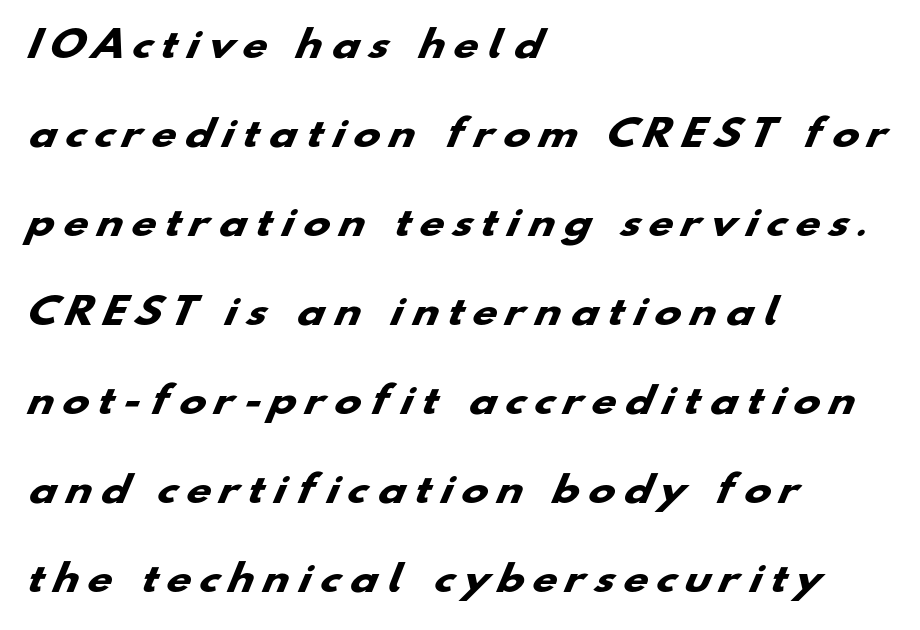
The gaps between neighbouring characters are conspicuously large. Plain, unruled lines of type. Every letter is thick-stroked: bold, no question. Leading: increased. Character widths vary here, with narrow letters taking less room than wide ones.
